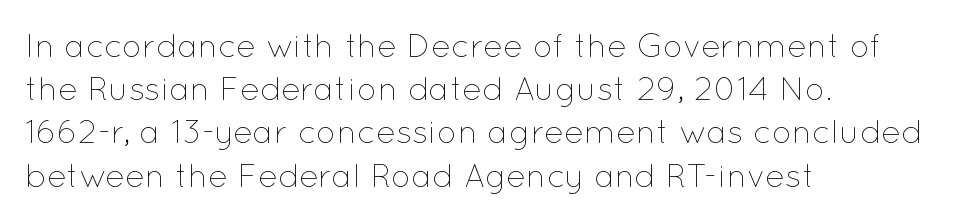
The specimen reads as upright at a glance. The rendering anchors every line to the left-hand side. The characters are drawn with everyday or finer stroke widths. Compared with typical paragraphs, the rows here are spaced about the same.
